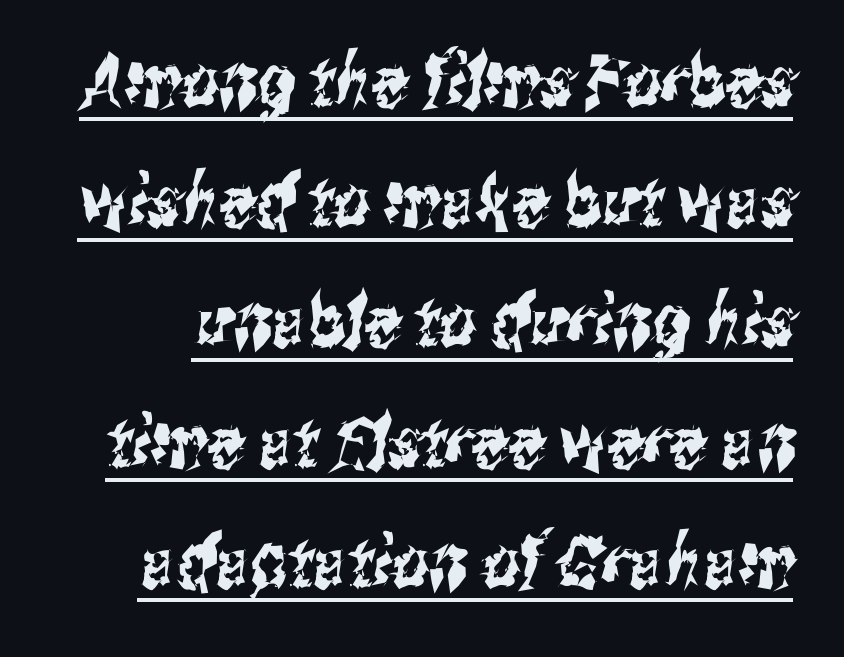
Q: Is the typeface a serif or a sans-serif typeface? A: Sans-serif.
Q: Is the text underlined? A: Yes.
Q: Is the spacing between letters normal or unusually wide? A: Normal.
Q: Is the spacing between lines tight, normal or loose? A: Normal.
Q: Width (condensed, normal, or wide)? A: Condensed.
Q: Stroke contrast? A: Medium.
Q: x-height? A: Medium.
Q: Monospaced? A: No.
